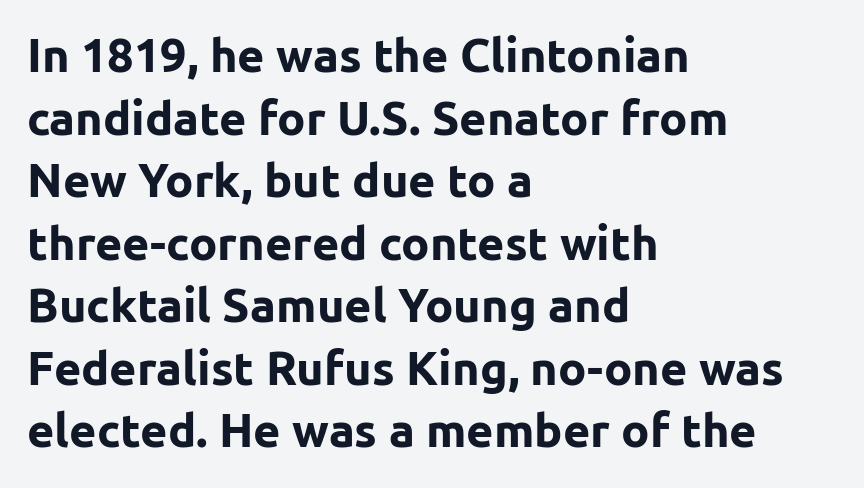
The image shows 47 px bold sans-serif type, upright; set left-aligned, normal line spacing (1.33x), normal letter spacing, not underlined; low stroke contrast and a medium x-height.
